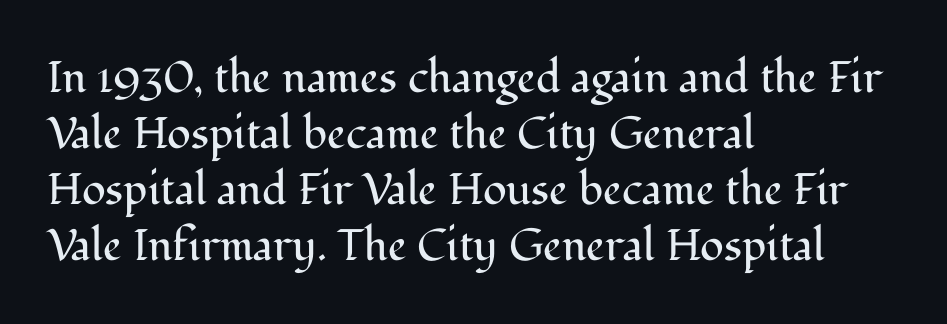
The image shows 44 px regular-weight serif type, upright; set left-aligned, normal line spacing (1.27x), normal letter spacing, not underlined; medium stroke contrast and a medium x-height.
